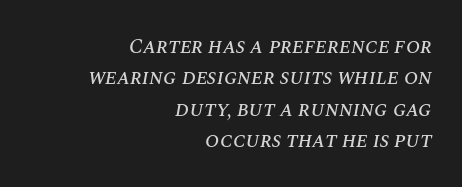
Q: Is the text italic (slanted)? A: Yes, it leans right by about 10 degrees.
Q: Is the text underlined? A: No.
Q: How is the paragraph aligned? A: Right-aligned.
Q: Is the spacing between letters normal or unusually wide? A: Normal.
Q: Is the spacing between lines tight, normal or loose? A: Normal.
